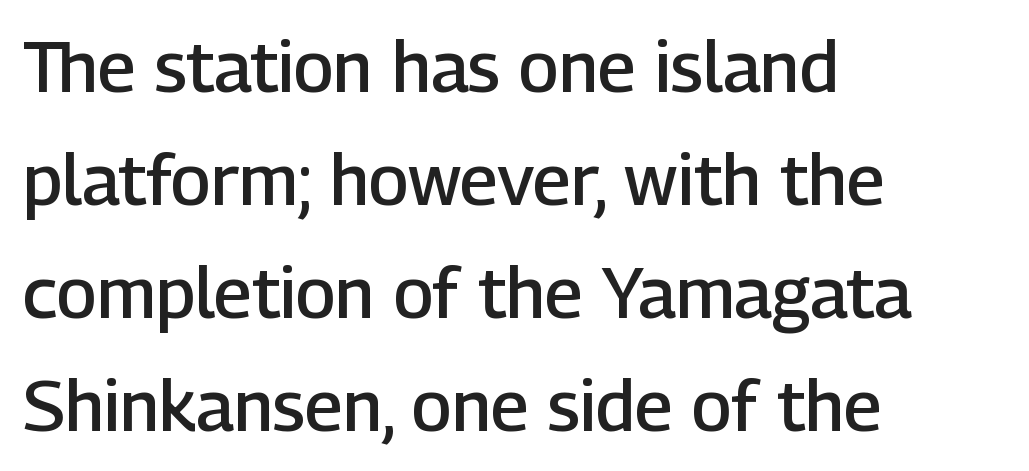
The image shows 71 px semibold sans-serif type, upright; set left-aligned, normal line spacing (1.59x), normal letter spacing, not underlined; low stroke contrast and a medium x-height.
